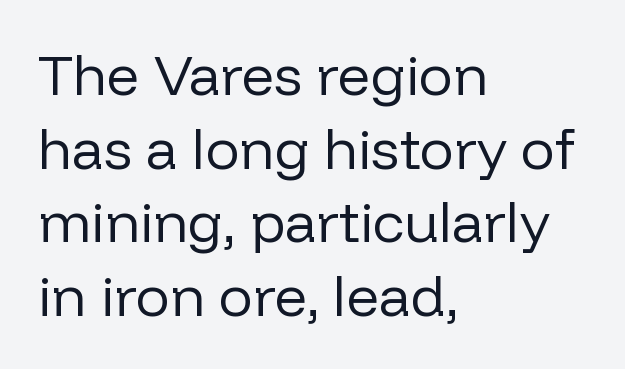
The image shows 57 px regular-weight sans-serif type, upright; set left-aligned, normal line spacing (1.29x), normal letter spacing, not underlined; low stroke contrast and a medium x-height.
